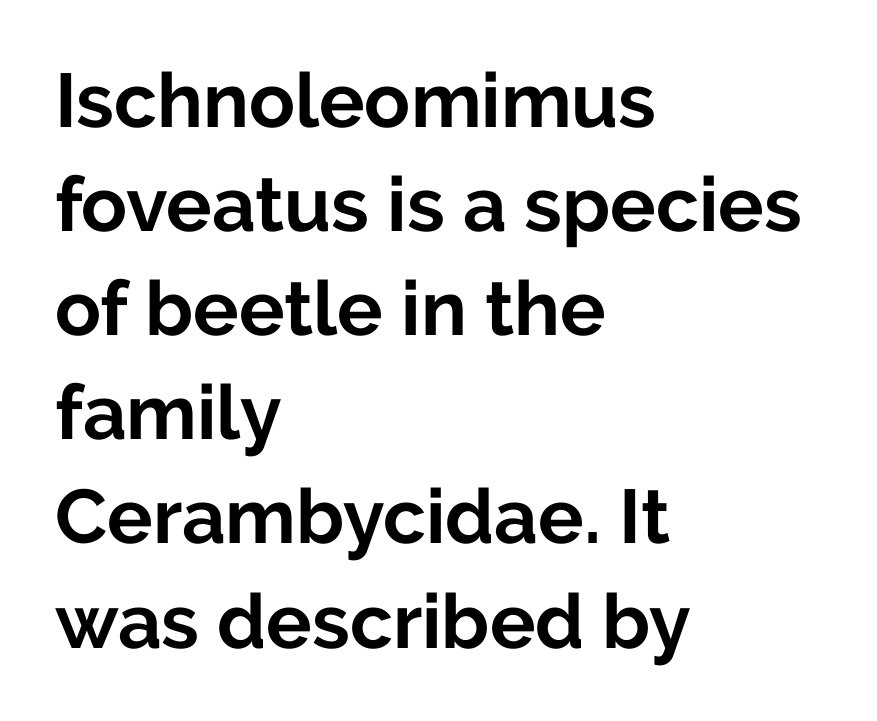
{"serif": "no", "italic": "no", "bold": "yes", "weight": "bold", "width": "normal", "stroke_contrast": "low", "x_height": "medium", "monospaced": "no", "underline": "no", "align": "left", "line_spacing": "normal", "line_spacing_ratio": 1.37, "letter_spacing": "normal", "letter_spacing_em": 0.0, "glyph_px": 76}
